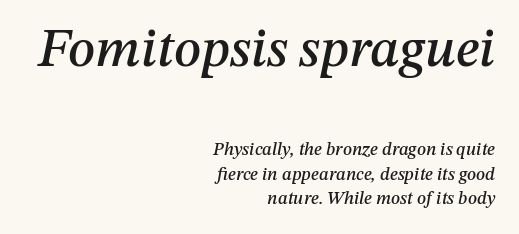
The image shows 54 px text type, italic (leaning right); set right-aligned, normal line spacing (1.37x), normal letter spacing, not underlined; the first (top) block is 3.0x larger; medium stroke contrast and a medium x-height.
